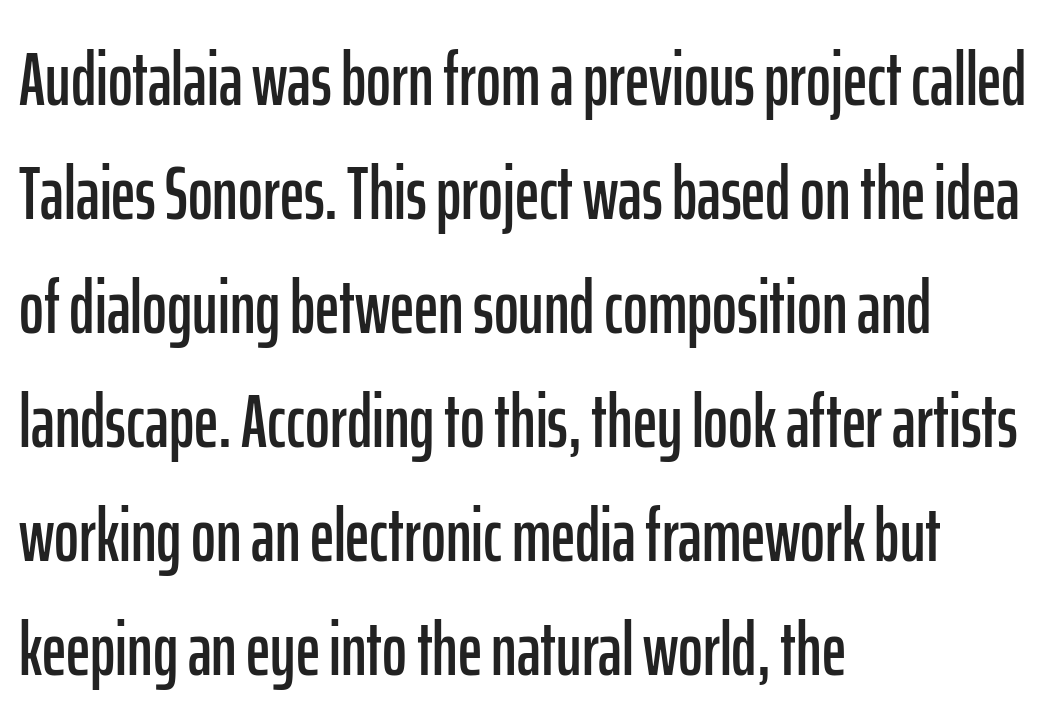
Q: Is the text italic (slanted)? A: No, it is upright.
Q: Is the typeface a serif or a sans-serif typeface? A: Sans-serif.
Q: Is the text underlined? A: No.
Q: How is the paragraph aligned? A: Left-aligned.
Q: Is the spacing between letters normal or unusually wide? A: Normal.
Q: Is the spacing between lines tight, normal or loose? A: Normal.
Q: Width (condensed, normal, or wide)? A: Condensed.
Q: Stroke contrast? A: Low.
Q: x-height? A: Medium.
Q: Monospaced? A: No.
